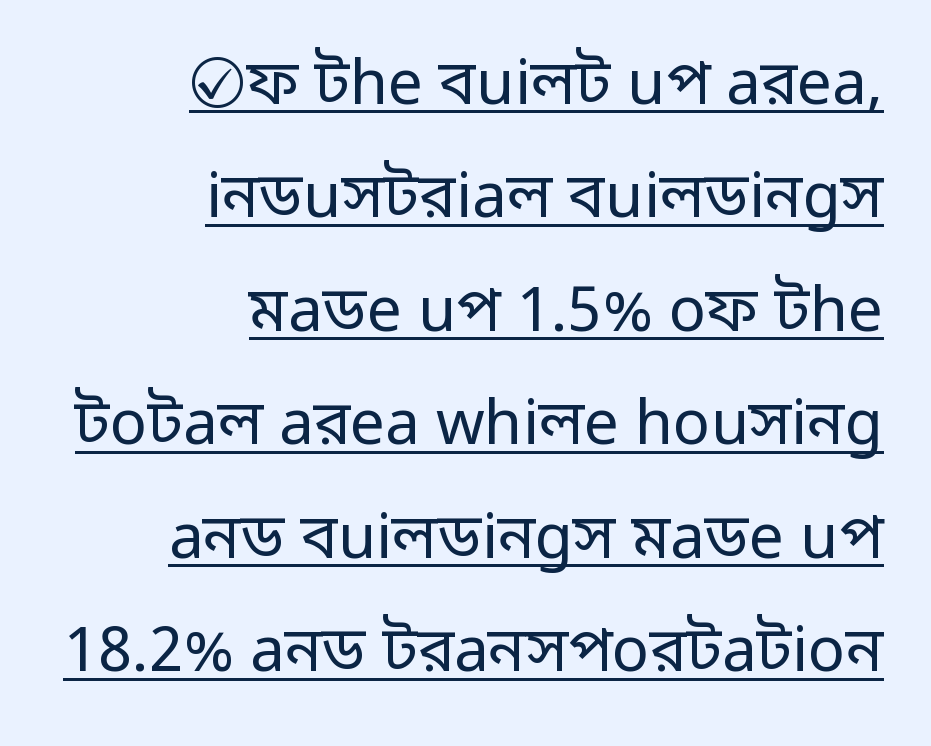
Style check: upright. The rendering keeps characters at their native spacing. The weight would be labelled regular, book, light, or lighter still. Underline: present.
